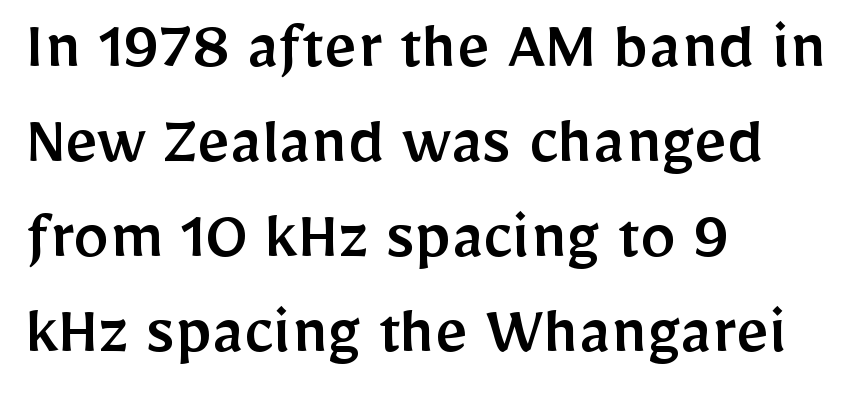
Q: Is the text italic (slanted)? A: No, it is upright.
Q: Is the typeface a serif or a sans-serif typeface? A: Sans-serif.
Q: Is the text underlined? A: No.
Q: How is the paragraph aligned? A: Left-aligned.
Q: Is the spacing between letters normal or unusually wide? A: Normal.
Q: Is the spacing between lines tight, normal or loose? A: Normal.
Q: Width (condensed, normal, or wide)? A: Normal.
Q: Stroke contrast? A: Low.
Q: x-height? A: Medium.
Q: Monospaced? A: No.
